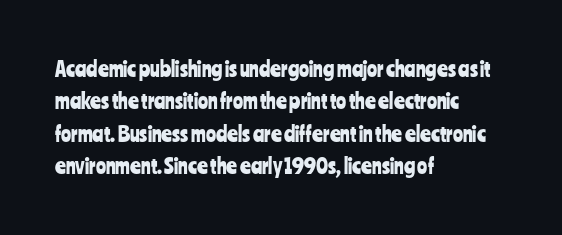
The image shows 21 px text type, upright; set left-aligned, normal line spacing (1.54x), normal letter spacing, not underlined.
